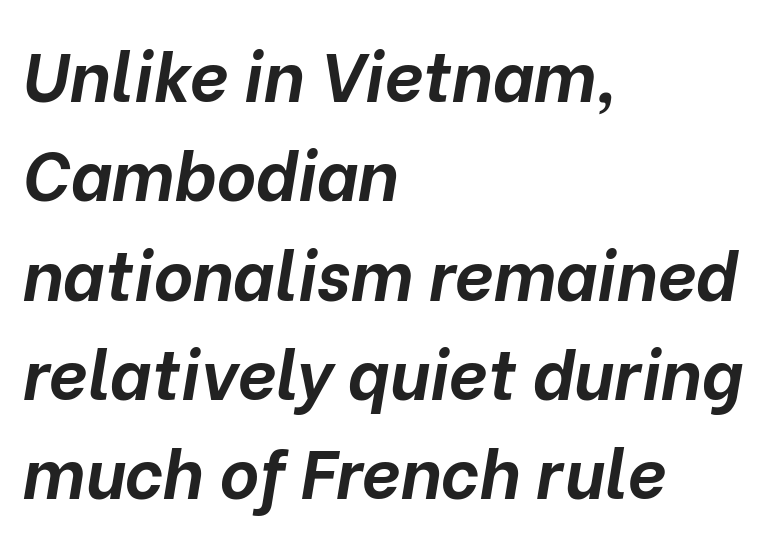
The image shows 68 px bold type, italic (leaning right); set left-aligned, normal line spacing (1.46x), normal letter spacing, not underlined; low stroke contrast and a medium x-height.
